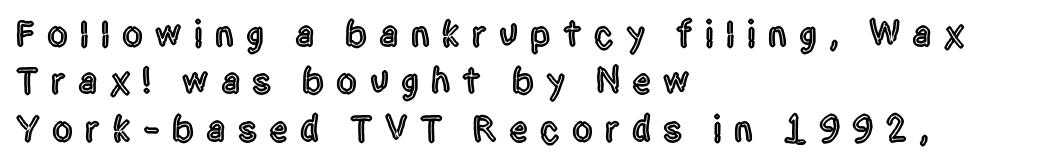
The image shows 37 px condensed sans-serif type, upright; set left-aligned, normal line spacing (1.28x), unusually wide letter spacing (+0.33 em), not underlined; a large x-height.
